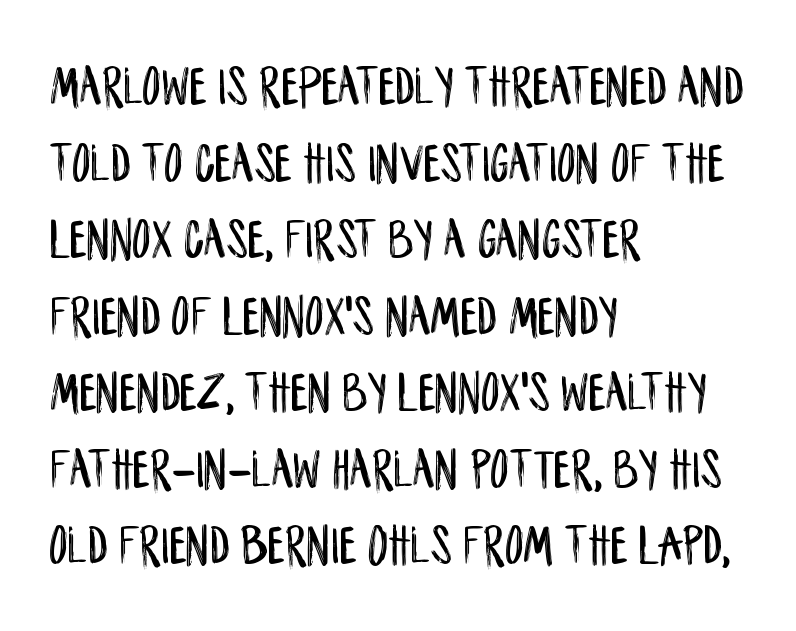
The image shows 58 px condensed sans-serif type, upright; set left-aligned, normal line spacing (1.32x), normal letter spacing, not underlined; low stroke contrast and a large x-height.
